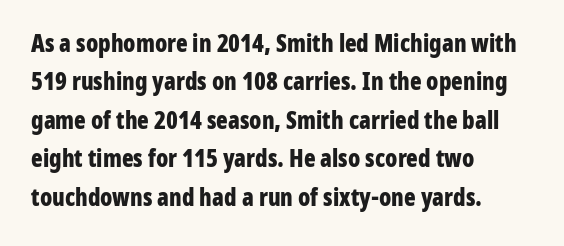
Check the space under the baseline: it is left empty. A classic flush-left, rag-right setting is used for this passage. These lines sit exactly where default settings would place them. Students, note that the glyphs here touch the page at normal intervals. The type sits square on the baseline with zero lean.
